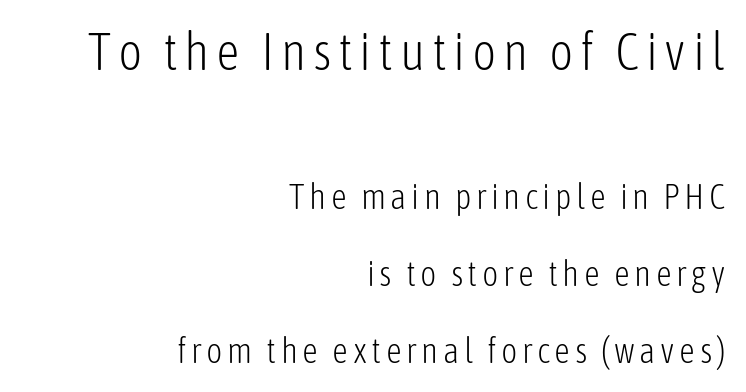
The image shows 52 px light, condensed sans-serif type, upright; set right-aligned, loose line spacing (2.19x), not underlined; the first (top) block is 1.49x larger; low stroke contrast and a medium x-height.
